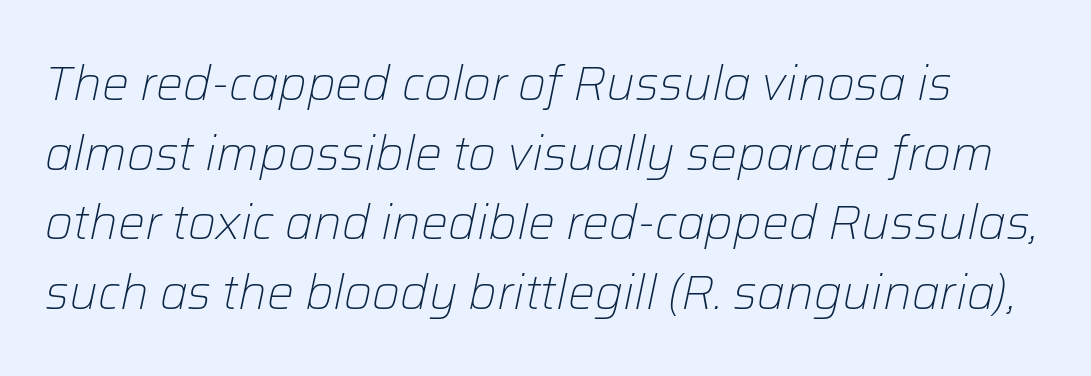
{"italic": "yes", "lean": "right", "slant_degrees": 12, "bold": "no", "weight": "light", "width": "normal", "stroke_contrast": "low", "x_height": "medium", "monospaced": "no", "underline": "no", "line_spacing": "normal", "line_spacing_ratio": 1.45, "letter_spacing": "normal", "letter_spacing_em": 0.0, "glyph_px": 48}
